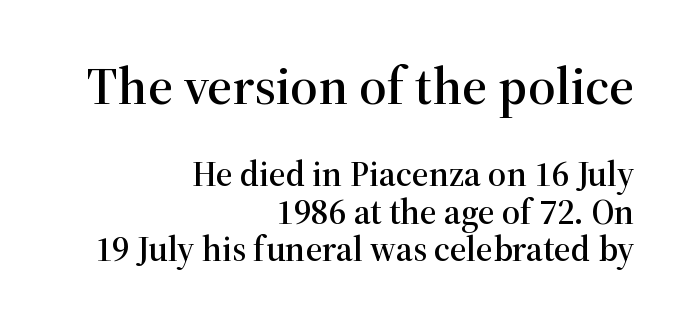
{"serif": "yes", "italic": "no", "width": "normal", "stroke_contrast": "high", "x_height": "medium", "monospaced": "no", "underline": "no", "align": "right", "line_spacing": "tight", "line_spacing_ratio": 1.05, "letter_spacing": "normal", "letter_spacing_em": 0.0, "larger_block": "first", "size_ratio": 1.5, "glyph_px": 54}
